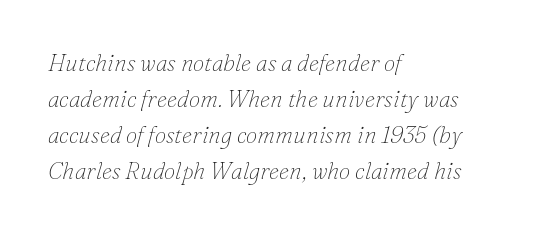
{"italic": "yes", "lean": "right", "slant_degrees": 16, "bold": "no", "underline": "no", "align": "left", "line_spacing": "normal", "line_spacing_ratio": 1.56, "letter_spacing": "normal", "letter_spacing_em": 0.0, "glyph_px": 23}
